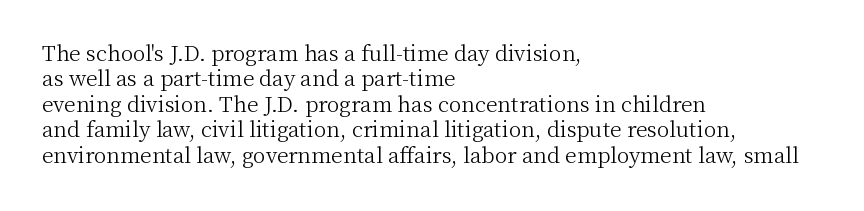
A bare baseline throughout the passage. Line beginnings align vertically; line endings do not. This sample uses plain, unmodified letter spacing. Posture: straight, roman, zero tilt. Is this a heavy cut? Hardly; it is regular or lighter.
